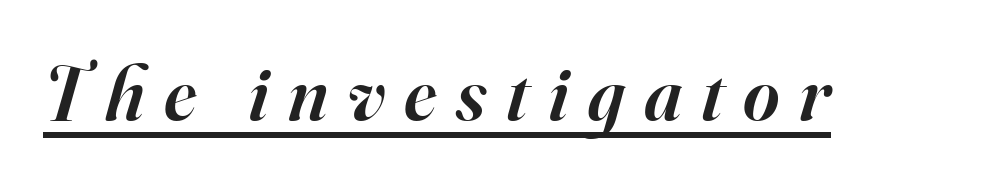
{"serif": "yes", "italic": "yes", "lean": "right", "slant_degrees": 16, "bold": "semi", "weight": "semibold", "width": "normal", "stroke_contrast": "high", "x_height": "small", "monospaced": "no", "underline": "yes", "letter_spacing": "wide", "letter_spacing_em": 0.25, "glyph_px": 78}
